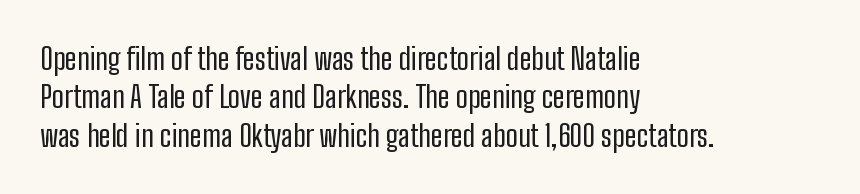
Q: Is the text bold? A: No.
Q: Is the text italic (slanted)? A: No, it is upright.
Q: Is the typeface a serif or a sans-serif typeface? A: Sans-serif.
Q: Is the text underlined? A: No.
Q: How is the paragraph aligned? A: Left-aligned.
Q: Is the spacing between letters normal or unusually wide? A: Normal.
Q: Is the spacing between lines tight, normal or loose? A: Normal.
Q: Width (condensed, normal, or wide)? A: Condensed.
Q: Stroke contrast? A: Low.
Q: x-height? A: Medium.
Q: Monospaced? A: No.
